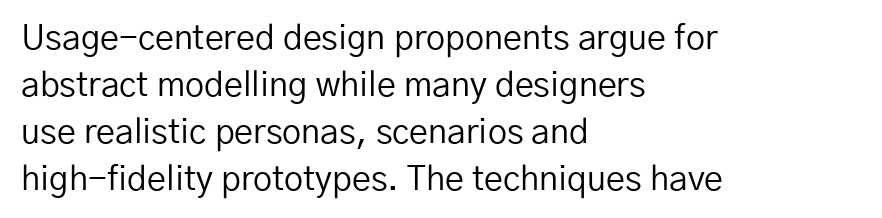
{"serif": "no", "italic": "no", "bold": "no", "weight": "regular", "width": "normal", "stroke_contrast": "low", "x_height": "medium", "monospaced": "no", "underline": "no", "align": "left", "line_spacing": "normal", "line_spacing_ratio": 1.38, "letter_spacing": "normal", "letter_spacing_em": 0.0, "glyph_px": 34}
